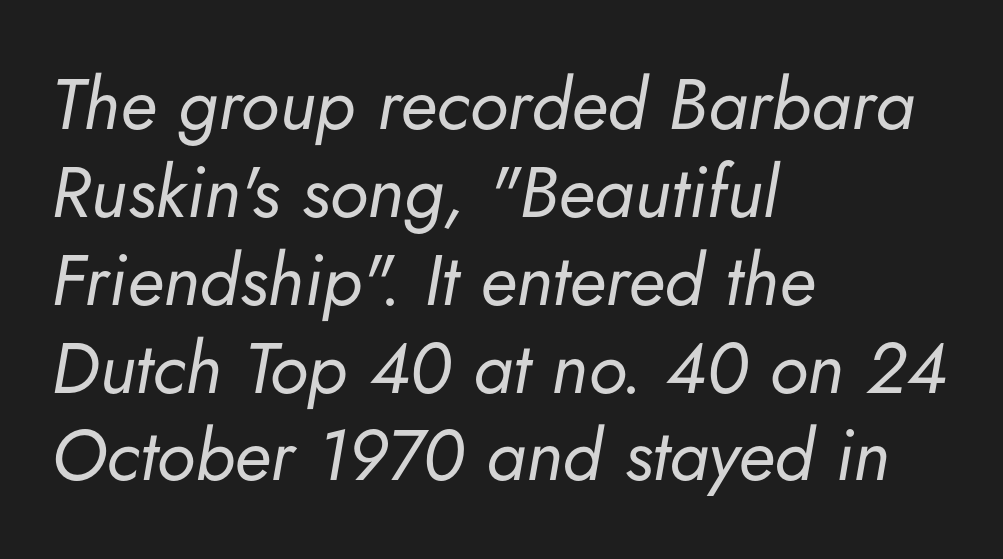
Glyph-to-glyph distance matches everyday printed text. Layout note: lines flush left. The zone under the glyphs is completely vacant. Spacing verdict: proportional, widths tailored to each character. Is the type slanted? Yes — the strokes lean at a clear angle.
